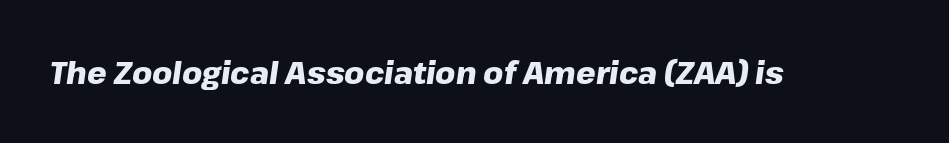
{"italic": "yes", "lean": "right", "slant_degrees": 8, "bold": "yes", "weight": "heavy", "width": "normal", "stroke_contrast": "low", "x_height": "medium", "monospaced": "no", "underline": "no", "letter_spacing": "normal", "letter_spacing_em": 0.0, "glyph_px": 31}
